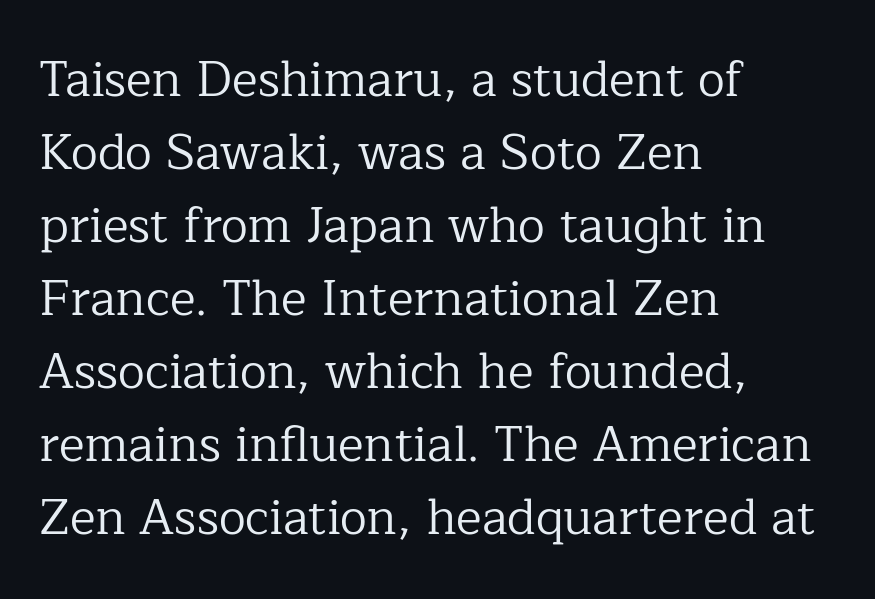
Type without underlining. Is the type heavy? It reads as light-to-regular instead. One-word summary of the alignment: left. Each word holds together tightly as a unit, with standard inter-letter gaps. This sample uses a serif face.
